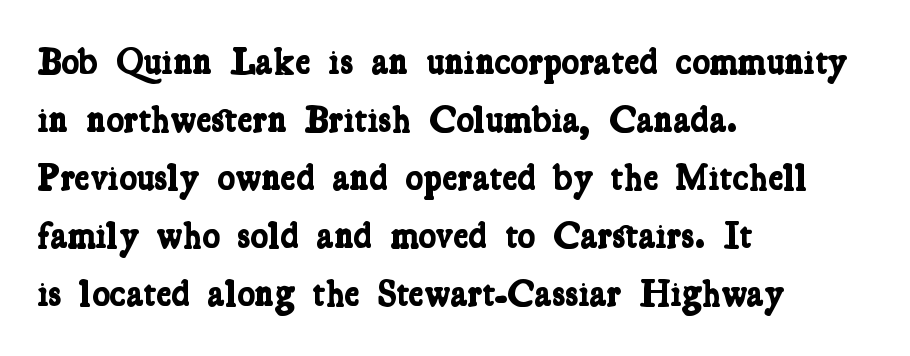
Q: Is the text bold? A: Yes.
Q: Is the typeface a serif or a sans-serif typeface? A: Serif.
Q: Is the text underlined? A: No.
Q: How is the paragraph aligned? A: Left-aligned.
Q: Is the spacing between letters normal or unusually wide? A: Normal.
Q: Is the spacing between lines tight, normal or loose? A: Normal.
Q: Width (condensed, normal, or wide)? A: Condensed.
Q: Stroke contrast? A: Low.
Q: x-height? A: Medium.
Q: Monospaced? A: No.
